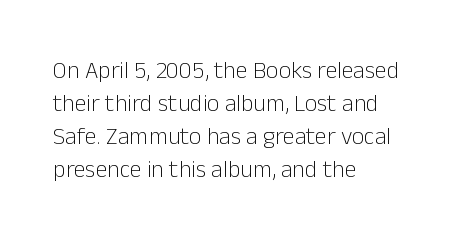
These lines stack with their left ends in a neat column. Letters rest on an invisible, unmarked baseline. The lines sit at an ordinary, default distance from one another. The type sits square on the baseline with zero lean. No letter is thick-stroked: the sample isn't bold. Default kerning and tracking; the words read as compact shapes.
